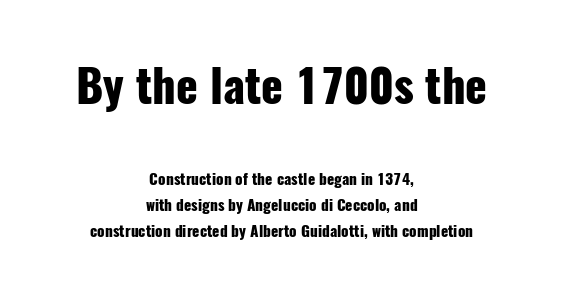
Q: Is the text bold? A: Yes.
Q: Is the text italic (slanted)? A: No, it is upright.
Q: Is the typeface a serif or a sans-serif typeface? A: Sans-serif.
Q: Is the text underlined? A: No.
Q: How is the paragraph aligned? A: Centered.
Q: Is the spacing between letters normal or unusually wide? A: Normal.
Q: Which block of text is set in a larger size, the first (top) or the second (bottom)? A: The first (top) one.
Q: Width (condensed, normal, or wide)? A: Condensed.
Q: Stroke contrast? A: Low.
Q: x-height? A: Medium.
Q: Monospaced? A: No.
